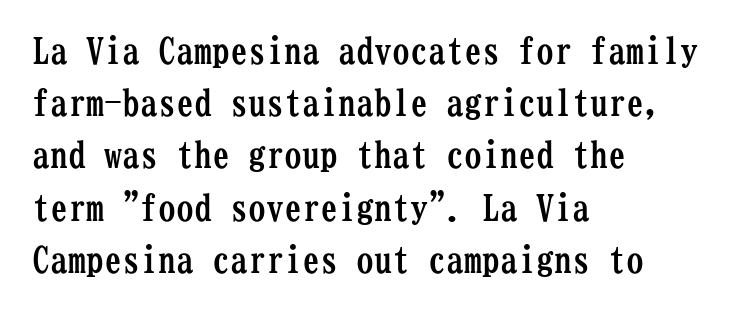
The image shows 36 px semibold, condensed serif type, upright, monospaced; set left-aligned, normal line spacing (1.45x), normal letter spacing, not underlined; low stroke contrast and a medium x-height.
